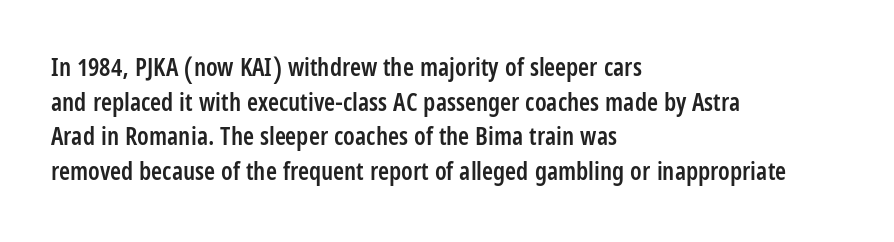
Q: Is the text bold? A: Semi-bold.
Q: Is the text italic (slanted)? A: No, it is upright.
Q: Is the text underlined? A: No.
Q: How is the paragraph aligned? A: Left-aligned.
Q: Is the spacing between letters normal or unusually wide? A: Normal.
Q: Is the spacing between lines tight, normal or loose? A: Normal.
